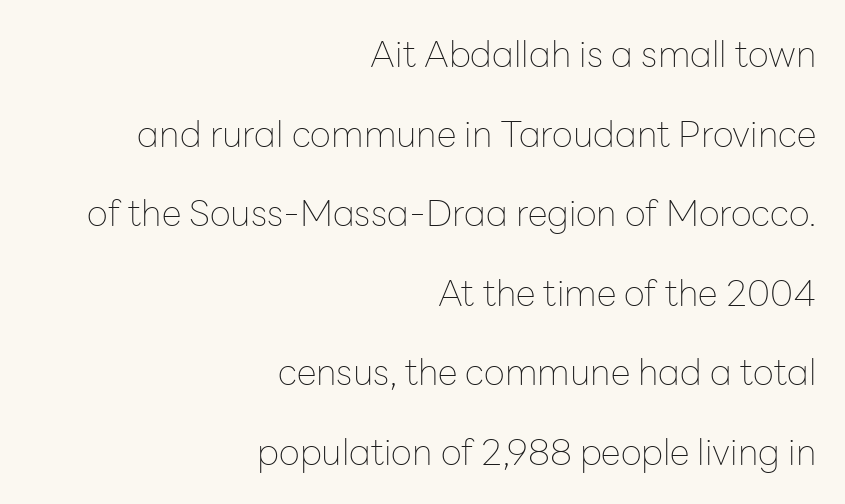
{"serif": "no", "italic": "no", "bold": "no", "weight": "thin", "width": "normal", "stroke_contrast": "low", "x_height": "medium", "monospaced": "no", "underline": "no", "align": "right", "line_spacing": "loose", "line_spacing_ratio": 2.21, "letter_spacing": "normal", "letter_spacing_em": 0.0, "glyph_px": 36}
